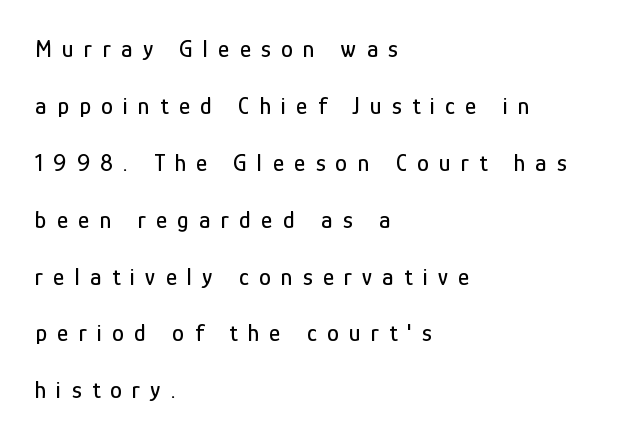
The image shows 24 px text type, upright; set left-aligned, loose line spacing (2.37x), unusually wide letter spacing (+0.43 em), not underlined.
